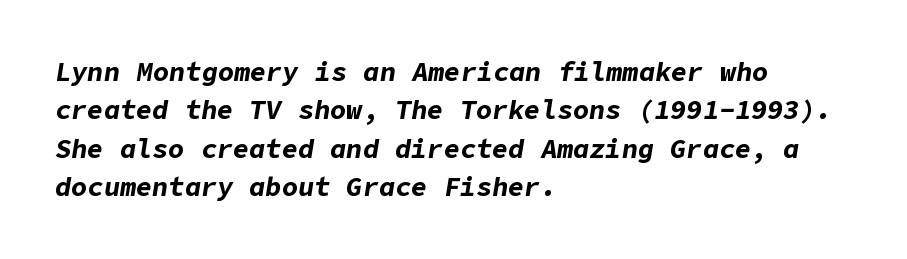
Q: Is the text bold? A: Yes.
Q: Is the text italic (slanted)? A: Yes, it leans right by about 9 degrees.
Q: Is the text underlined? A: No.
Q: How is the paragraph aligned? A: Left-aligned.
Q: Is the spacing between letters normal or unusually wide? A: Normal.
Q: Is the spacing between lines tight, normal or loose? A: Normal.
